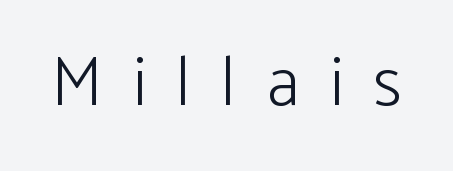
{"serif": "no", "italic": "no", "bold": "no", "weight": "light", "width": "normal", "stroke_contrast": "low", "x_height": "medium", "monospaced": "no", "underline": "no", "letter_spacing": "wide", "letter_spacing_em": 0.43, "glyph_px": 70}
